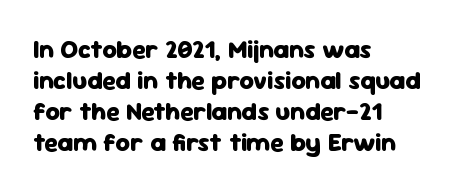
You'd pick this weight for a headline — it's a proper bold. Upright lettering throughout. Nothing unusual about the tracking: characters are spaced as the font intends. Check the space under the baseline: it is left empty.
